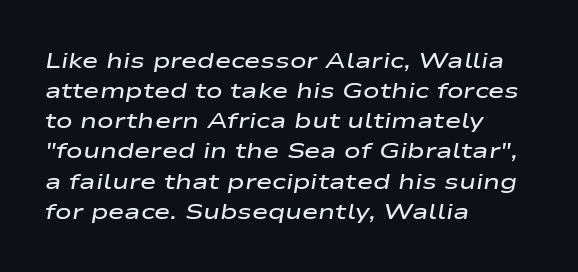
A typesetter would mark this as italic. Baseline-to-baseline distance is the conventional proportion of letter height. This sample uses plain, unmodified letter spacing. Does the weight exceed regular? Yes, but only to semibold. The setting favours the left margin, as ordinary paragraphs usually do.
